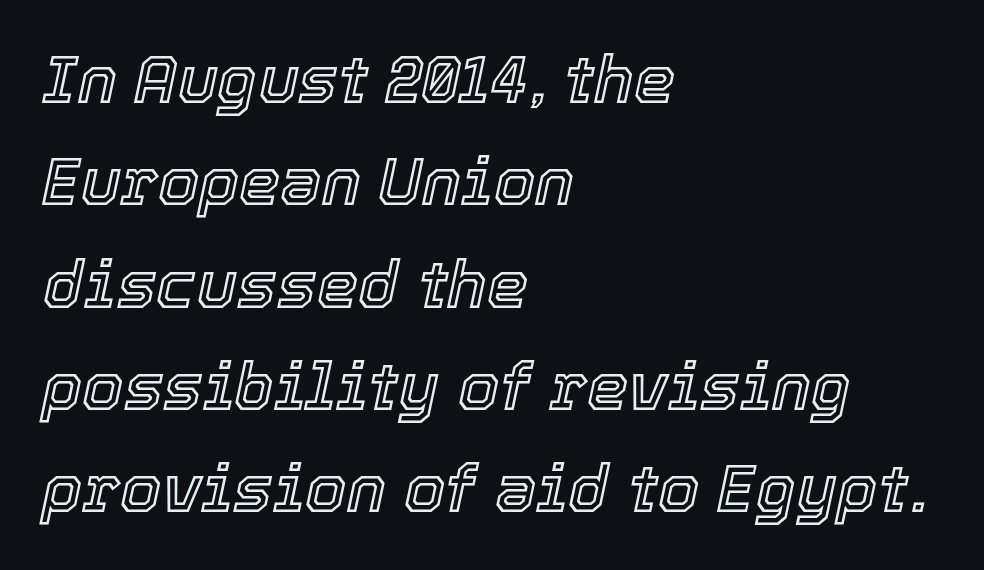
{"italic": "yes", "lean": "right", "slant_degrees": 12, "width": "normal", "x_height": "medium", "monospaced": "no", "underline": "no", "align": "left", "line_spacing": "normal", "line_spacing_ratio": 1.55, "letter_spacing": "normal", "letter_spacing_em": 0.0, "glyph_px": 66}
